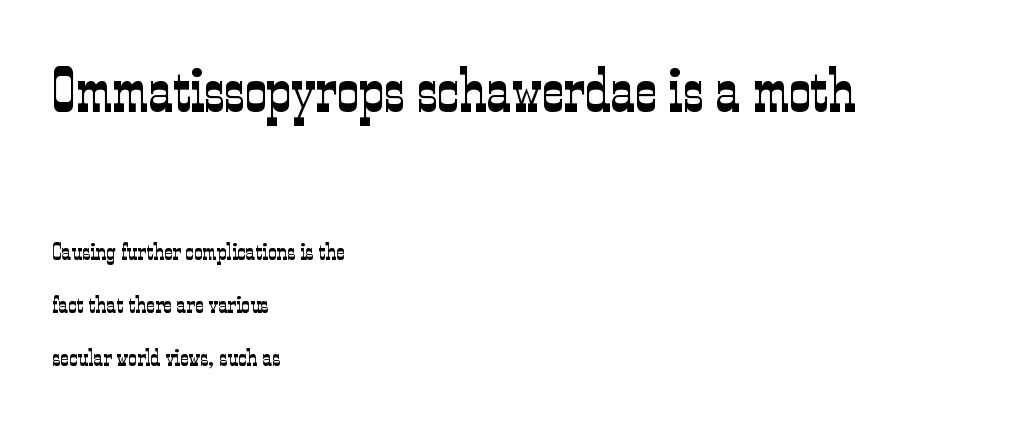
Q: Is the text bold? A: No.
Q: Is the text italic (slanted)? A: No, it is upright.
Q: Is the typeface a serif or a sans-serif typeface? A: Serif.
Q: Is the text underlined? A: No.
Q: How is the paragraph aligned? A: Left-aligned.
Q: Is the spacing between letters normal or unusually wide? A: Normal.
Q: Is the spacing between lines tight, normal or loose? A: Loose.
Q: Which block of text is set in a larger size, the first (top) or the second (bottom)? A: The first (top) one.
Q: Width (condensed, normal, or wide)? A: Condensed.
Q: Stroke contrast? A: Low.
Q: x-height? A: Medium.
Q: Monospaced? A: No.
